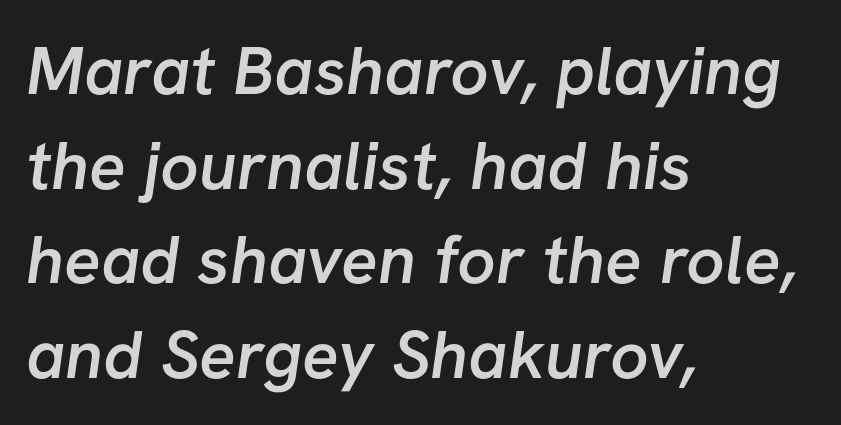
{"serif": "no", "bold": "semi", "weight": "semibold", "width": "normal", "stroke_contrast": "low", "x_height": "medium", "monospaced": "no", "underline": "no", "align": "left", "line_spacing": "normal", "line_spacing_ratio": 1.39, "letter_spacing": "normal", "letter_spacing_em": 0.0, "glyph_px": 68}
